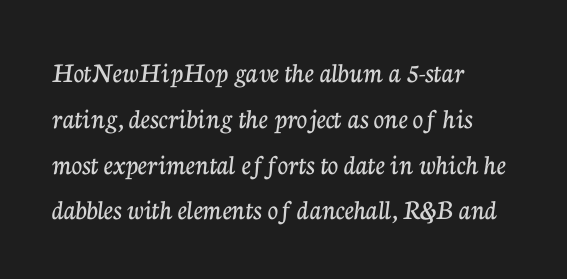
The image shows 29 px serif type; set left-aligned, normal line spacing (1.58x), normal letter spacing, not underlined; low stroke contrast and a medium x-height.
